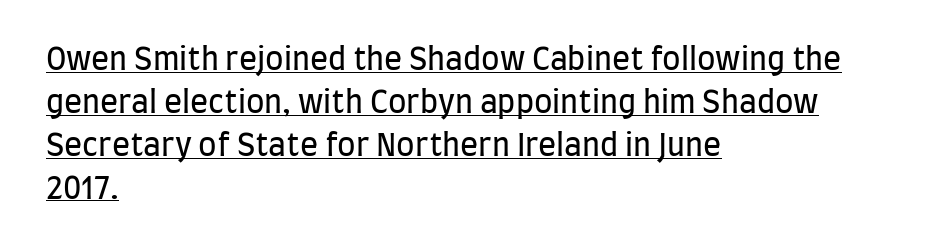
Q: Is the text bold? A: No.
Q: Is the text italic (slanted)? A: No, it is upright.
Q: Is the typeface a serif or a sans-serif typeface? A: Sans-serif.
Q: Is the text underlined? A: Yes.
Q: How is the paragraph aligned? A: Left-aligned.
Q: Is the spacing between letters normal or unusually wide? A: Normal.
Q: Is the spacing between lines tight, normal or loose? A: Normal.
Q: Width (condensed, normal, or wide)? A: Condensed.
Q: Stroke contrast? A: Low.
Q: x-height? A: Large.
Q: Monospaced? A: No.
